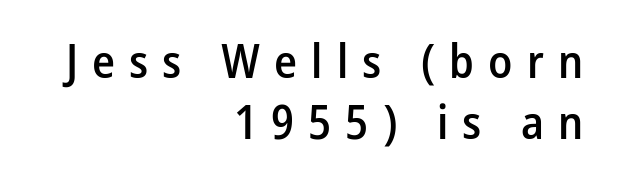
Semibold letterforms, between regular and bold. The glyphs are unaccompanied by any horizontal stroke below them. Observe the wide spacing: letters keep a clear distance from each other. A normal amount of white space separates one row of letters from the next. The glyphs in this specimen are sans serif.
